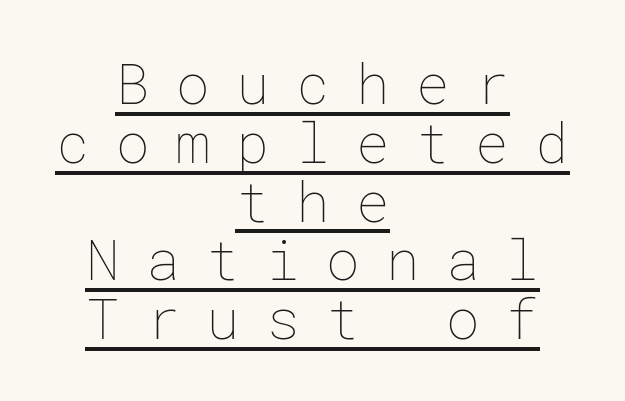
{"italic": "no", "bold": "no", "weight": "thin", "width": "normal", "stroke_contrast": "low", "x_height": "medium", "underline": "yes", "align": "center", "line_spacing": "tight", "line_spacing_ratio": 1.05, "letter_spacing": "wide", "letter_spacing_em": 0.47, "glyph_px": 56}
